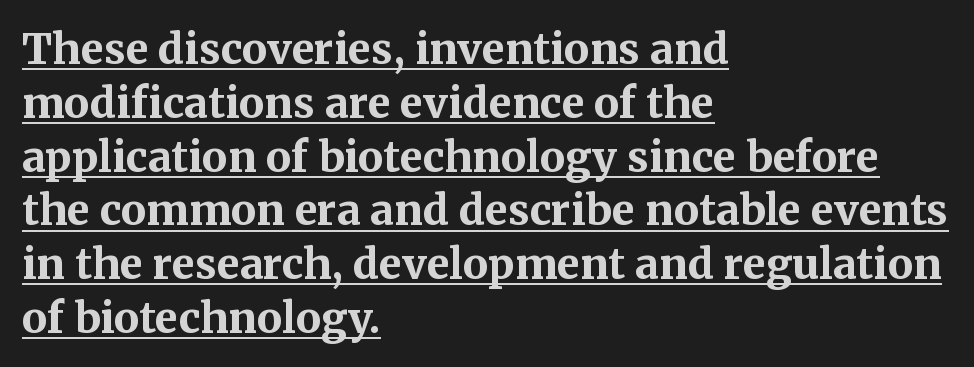
{"serif": "yes", "italic": "no", "bold": "yes", "weight": "bold", "width": "normal", "stroke_contrast": "medium", "x_height": "medium", "monospaced": "no", "underline": "yes", "align": "left", "line_spacing": "normal", "line_spacing_ratio": 1.28, "letter_spacing": "normal", "letter_spacing_em": 0.0, "glyph_px": 42}
